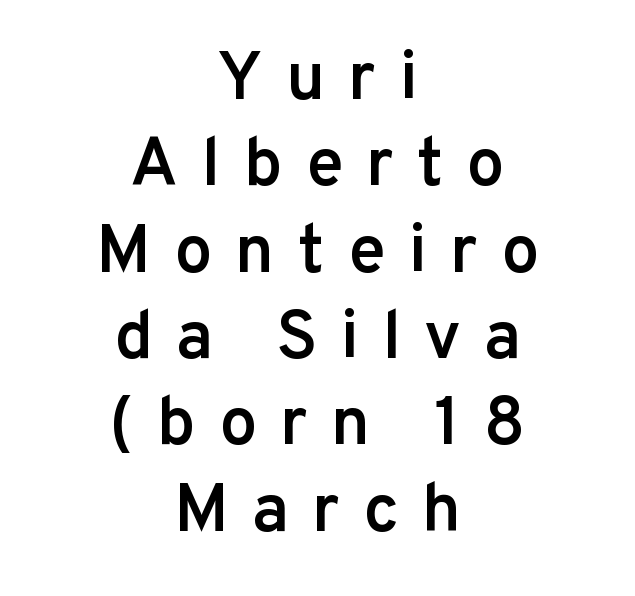
The image shows 68 px semibold sans-serif type, upright; set centered, normal line spacing (1.27x), unusually wide letter spacing (+0.34 em), not underlined; low stroke contrast and a medium x-height.
